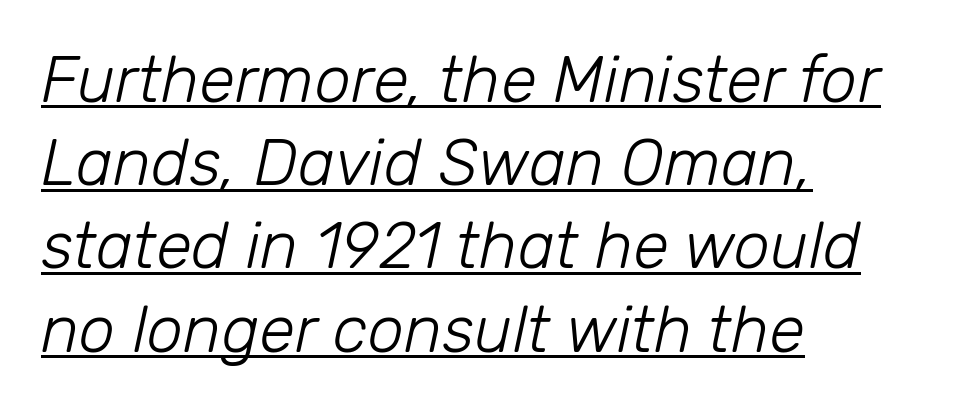
Q: Is the text bold? A: No.
Q: Is the text italic (slanted)? A: Yes, it leans right by about 12 degrees.
Q: Is the text underlined? A: Yes.
Q: How is the paragraph aligned? A: Left-aligned.
Q: Is the spacing between letters normal or unusually wide? A: Normal.
Q: Is the spacing between lines tight, normal or loose? A: Normal.
Q: Width (condensed, normal, or wide)? A: Normal.
Q: Stroke contrast? A: Low.
Q: x-height? A: Medium.
Q: Monospaced? A: No.
